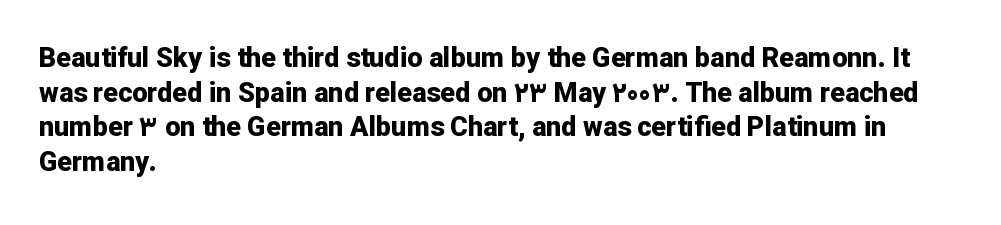
Compared with typical body copy, the letter spacing here is the same. The setting favours the left margin, as ordinary paragraphs usually do. Heft: maximum for text — a bold. Beneath every word, the page is bare. Successive baselines arrive at the customary interval. These lines were composed using upright roman letters.
